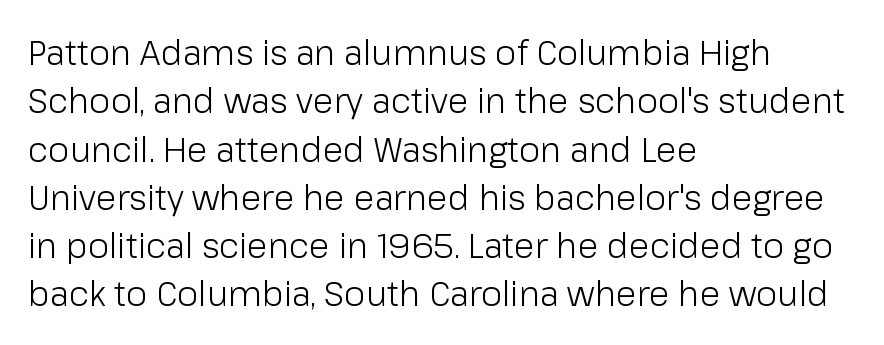
{"serif": "no", "italic": "no", "bold": "no", "weight": "light", "width": "normal", "stroke_contrast": "low", "x_height": "medium", "monospaced": "no", "underline": "no", "align": "left", "line_spacing": "normal", "line_spacing_ratio": 1.42, "letter_spacing": "normal", "letter_spacing_em": 0.0, "glyph_px": 34}
